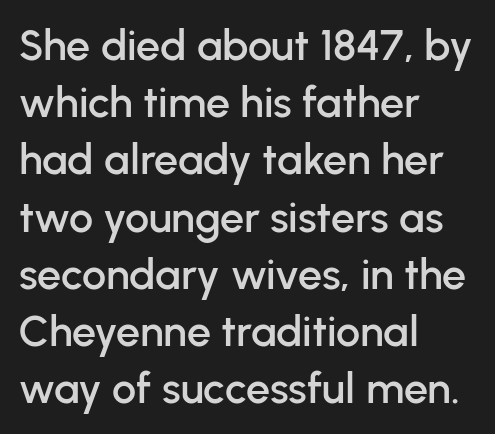
A student would call this left alignment; a typographer would say flush left, rag right. The type is set solid horizontally, with unmodified tracking. Note the varied advance widths — an 'i' is clearly narrower than an 'm'. The axis of the letterforms is exactly vertical. Just letters on the line, the space beneath them empty.
